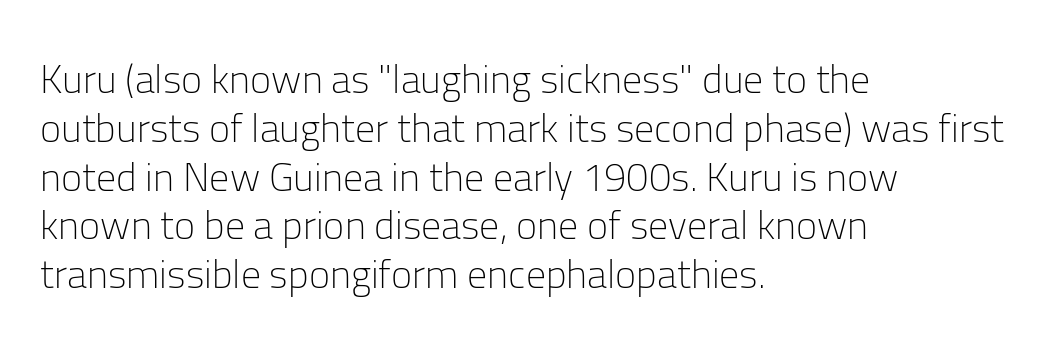
The image shows 40 px light sans-serif type, upright; set left-aligned, line spacing 1.22x, normal letter spacing, not underlined; low stroke contrast and a medium x-height.
